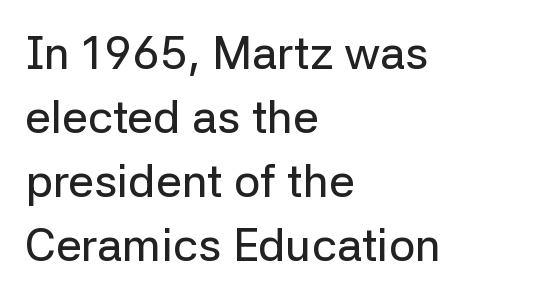
Nothing unusual about the tracking: characters are spaced as the font intends. Quick note: underline off. Reading down the column, the eye jumps a familiar distance to each next line. The typesetter chose a ragged-right arrangement here. Is this a fixed-width face? No — the glyphs have proportional, varying widths. Rendered with straight, roman letterforms.
